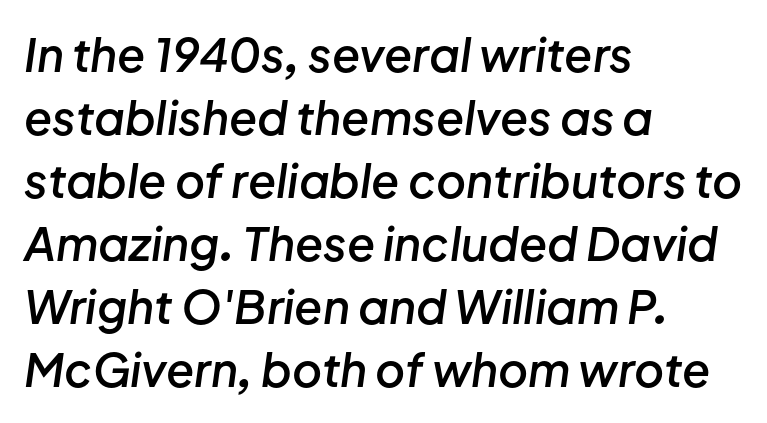
Q: Is the text bold? A: Semi-bold.
Q: Is the text italic (slanted)? A: Yes, it leans right by about 8 degrees.
Q: Is the text underlined? A: No.
Q: How is the paragraph aligned? A: Left-aligned.
Q: Is the spacing between letters normal or unusually wide? A: Normal.
Q: Is the spacing between lines tight, normal or loose? A: Normal.
Q: Width (condensed, normal, or wide)? A: Normal.
Q: Stroke contrast? A: Low.
Q: x-height? A: Medium.
Q: Monospaced? A: No.
